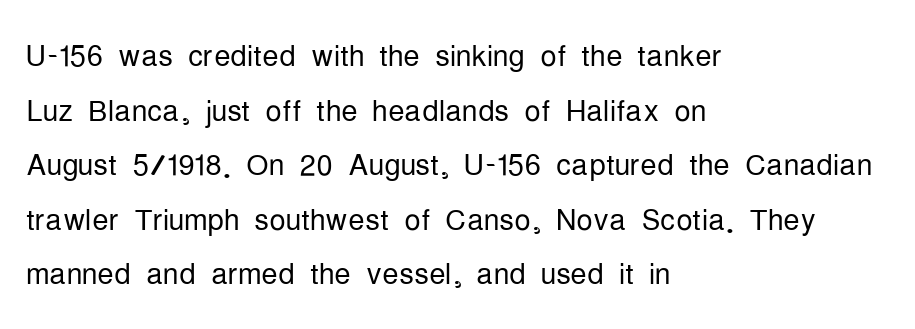
Are there feet on the stems? There aren't — it's a sans. It's the straight-up-and-down kind of type. Weight: in the light-to-regular range. Casual observation: everything's shoved over to the left. The passage shown has conventional tracking throughout. Note the varied advance widths — an 'i' is clearly narrower than an 'm'.
